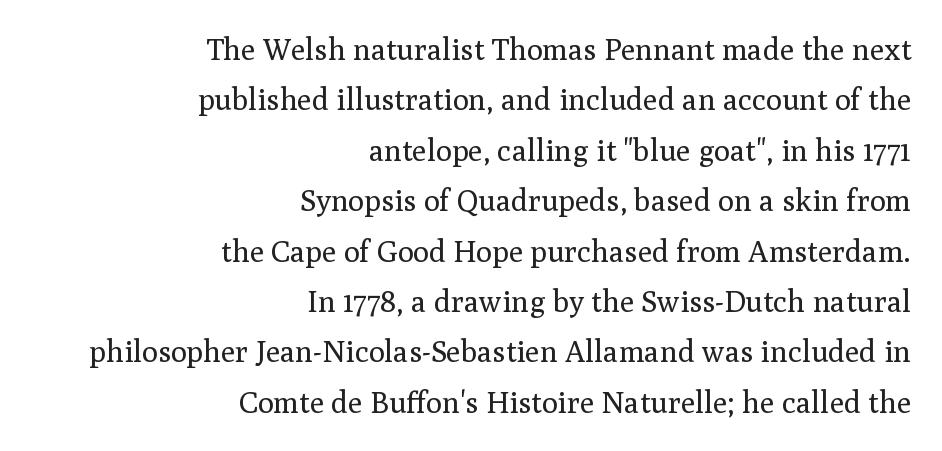
Q: Is the text bold? A: No.
Q: Is the text italic (slanted)? A: No, it is upright.
Q: Is the typeface a serif or a sans-serif typeface? A: Serif.
Q: Is the text underlined? A: No.
Q: How is the paragraph aligned? A: Right-aligned.
Q: Is the spacing between letters normal or unusually wide? A: Normal.
Q: Is the spacing between lines tight, normal or loose? A: Normal.
Q: Width (condensed, normal, or wide)? A: Normal.
Q: Stroke contrast? A: Medium.
Q: x-height? A: Medium.
Q: Monospaced? A: No.
